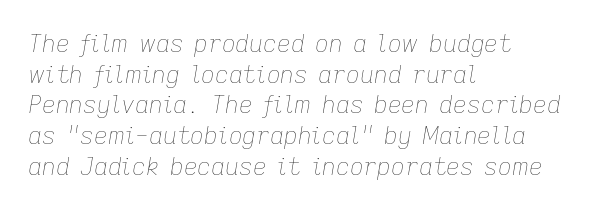
{"italic": "yes", "lean": "right", "slant_degrees": 9, "bold": "no", "underline": "no", "align": "left", "line_spacing": "normal", "line_spacing_ratio": 1.28, "letter_spacing": "normal", "letter_spacing_em": 0.0, "glyph_px": 24}
